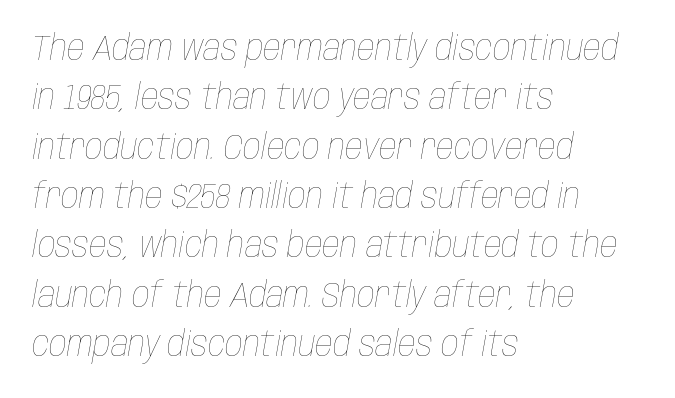
The letterforms sit shoulder to shoulder at normal distance. Letters have the restrained weight of plain body copy at most. Horizontal bands of white between lines are of average thickness. Looking at the ascenders, they clearly lean.
